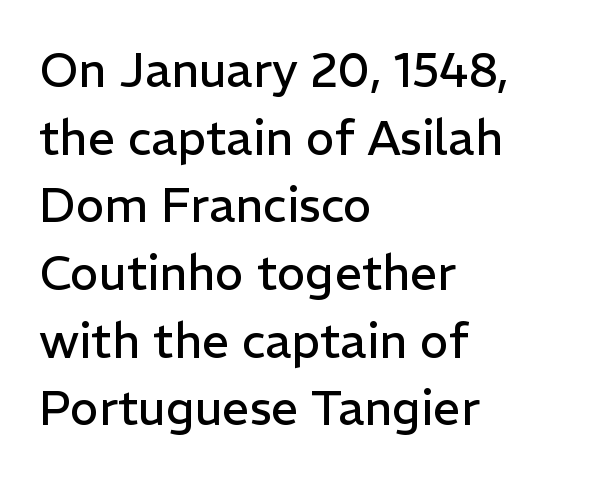
Where is the straight margin? On the left. Students, observe: this is what conventionally led text looks like. Unlike italic type, these characters show no tilt at all. Stroke mass is kept to a normal reading level or below.
